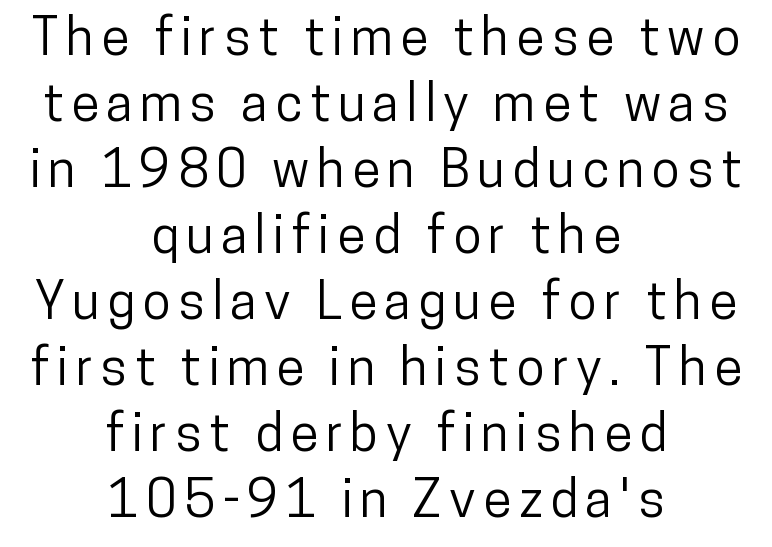
The image shows 52 px condensed sans-serif type, upright; set centered, normal line spacing (1.27x), not underlined; low stroke contrast and a medium x-height.
